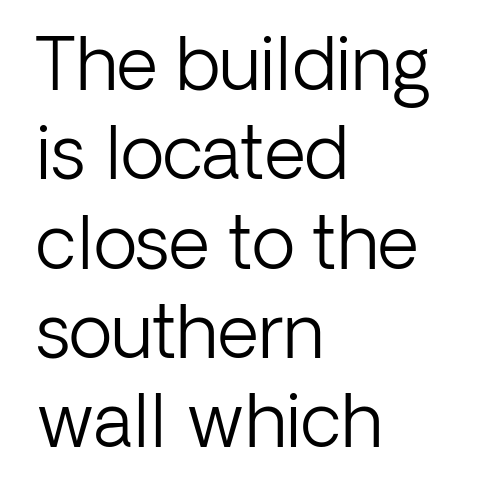
Caption: standard tracking, unaltered. A sans-serif font was chosen for this passage. Descenders hang freely into open space. Do the characters align in a grid? No, the font is proportional.
